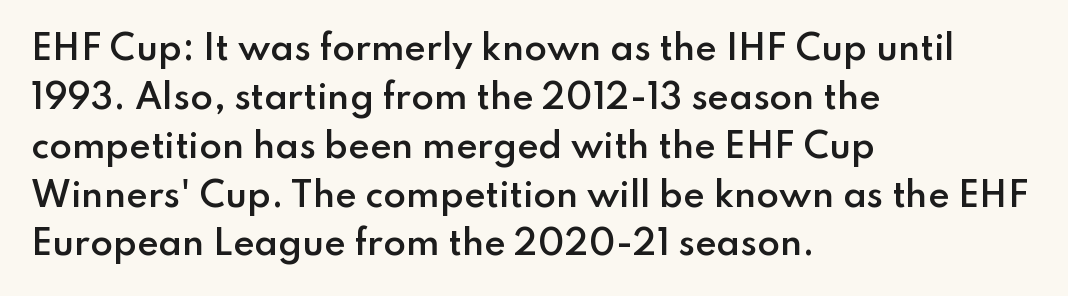
The image shows 33 px semibold sans-serif type, upright; set left-aligned, normal line spacing (1.48x), normal letter spacing, not underlined; low stroke contrast and a small x-height.
